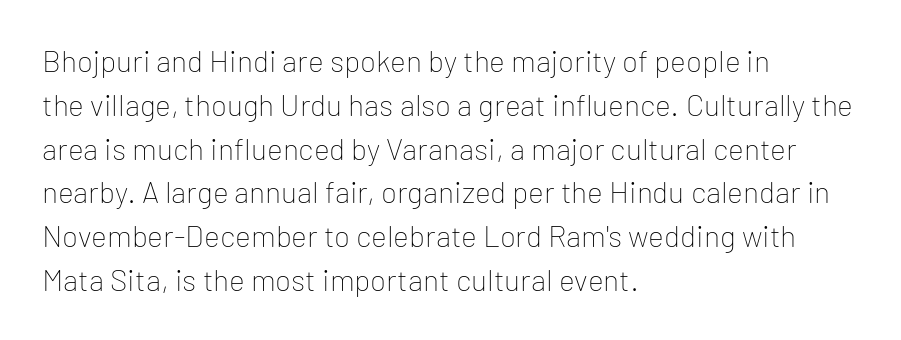
{"serif": "no", "italic": "no", "bold": "no", "weight": "thin", "width": "normal", "stroke_contrast": "low", "x_height": "medium", "monospaced": "no", "underline": "no", "align": "left", "line_spacing": "normal", "line_spacing_ratio": 1.46, "letter_spacing": "normal", "letter_spacing_em": 0.0, "glyph_px": 30}
